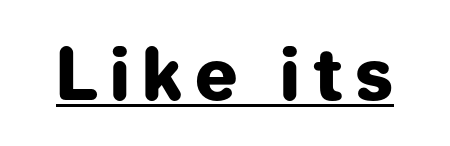
The image shows 70 px heavy sans-serif type, upright; set underlined; low stroke contrast and a medium x-height.
